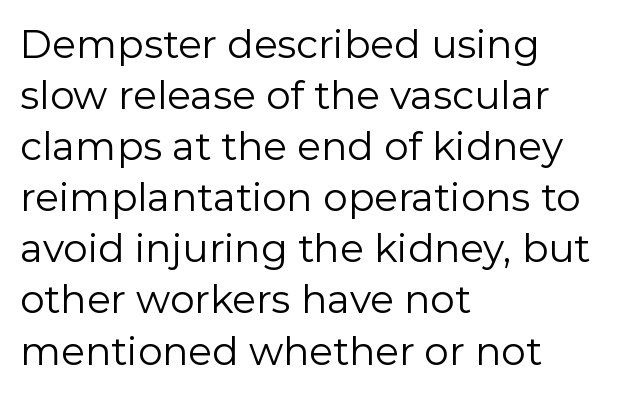
Q: Is the text bold? A: No.
Q: Is the text italic (slanted)? A: No, it is upright.
Q: Is the typeface a serif or a sans-serif typeface? A: Sans-serif.
Q: Is the text underlined? A: No.
Q: How is the paragraph aligned? A: Left-aligned.
Q: Is the spacing between letters normal or unusually wide? A: Normal.
Q: Is the spacing between lines tight, normal or loose? A: Normal.
Q: Width (condensed, normal, or wide)? A: Normal.
Q: Stroke contrast? A: Low.
Q: x-height? A: Medium.
Q: Monospaced? A: No.
